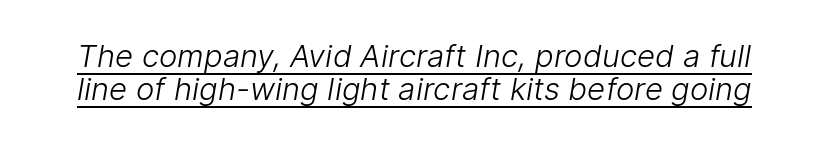
{"serif": "no", "bold": "no", "weight": "light", "width": "normal", "stroke_contrast": "low", "x_height": "medium", "monospaced": "no", "underline": "yes", "line_spacing": "tight", "line_spacing_ratio": 1.08, "letter_spacing": "normal", "letter_spacing_em": 0.0, "glyph_px": 31}
